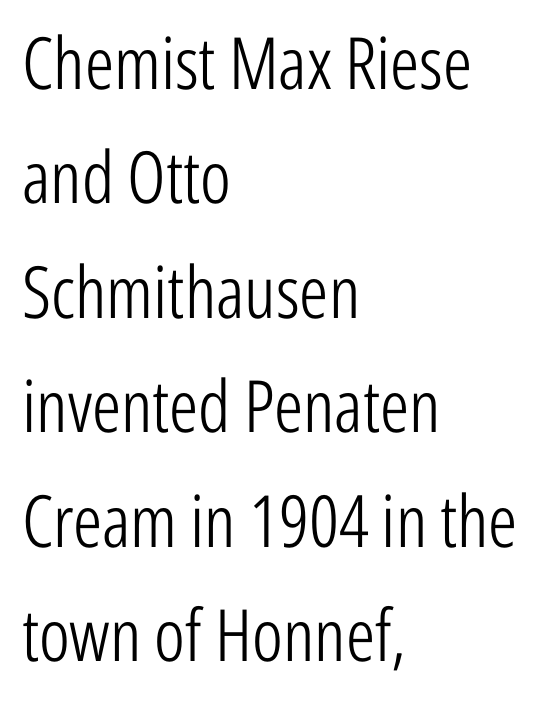
Default kerning and tracking; the words read as compact shapes. In terms of posture, this sample is upright. Compared with a typical body face, this is equally light or lighter still. Each line starts at the same left margin while the right side varies. Proportional: the letters do not fall into vertical columns.
